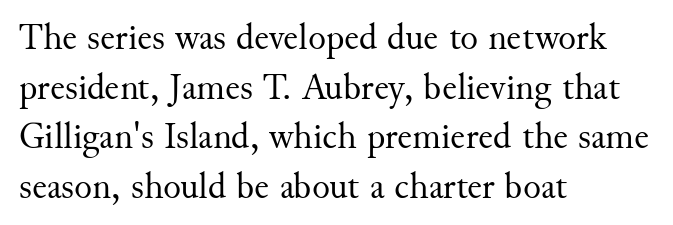
The image shows 37 px regular-weight serif type, upright; set left-aligned, normal line spacing (1.34x), normal letter spacing, not underlined; medium stroke contrast and a small x-height.
